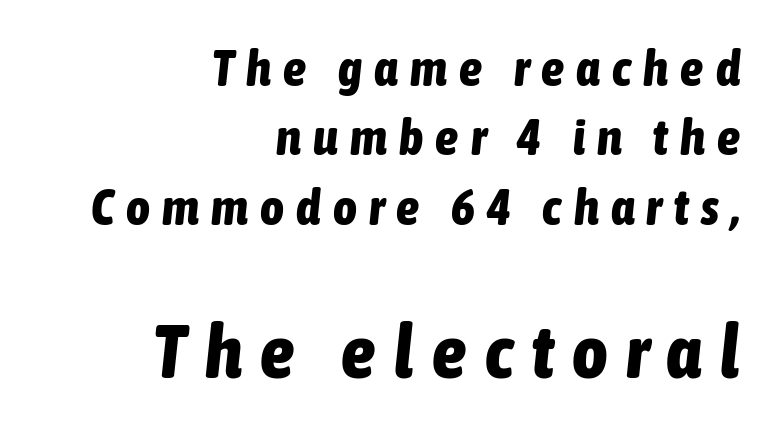
The emphasis by scale lands on block number two, below. Does extra space separate the letters? Yes, quite a lot of it. The paragraph has a hard right edge and a soft left edge. Yep, that's italic — everything's leaning.
